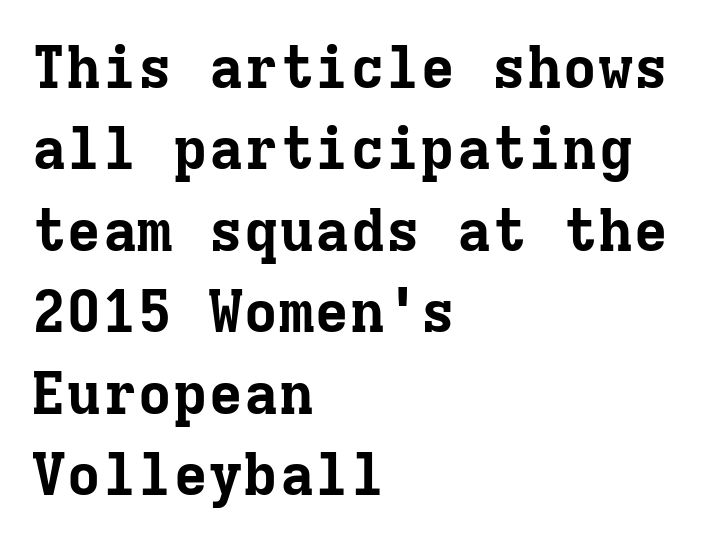
The image shows 59 px bold serif type, upright, monospaced; set left-aligned, normal line spacing (1.38x), normal letter spacing, not underlined; low stroke contrast and a medium x-height.
